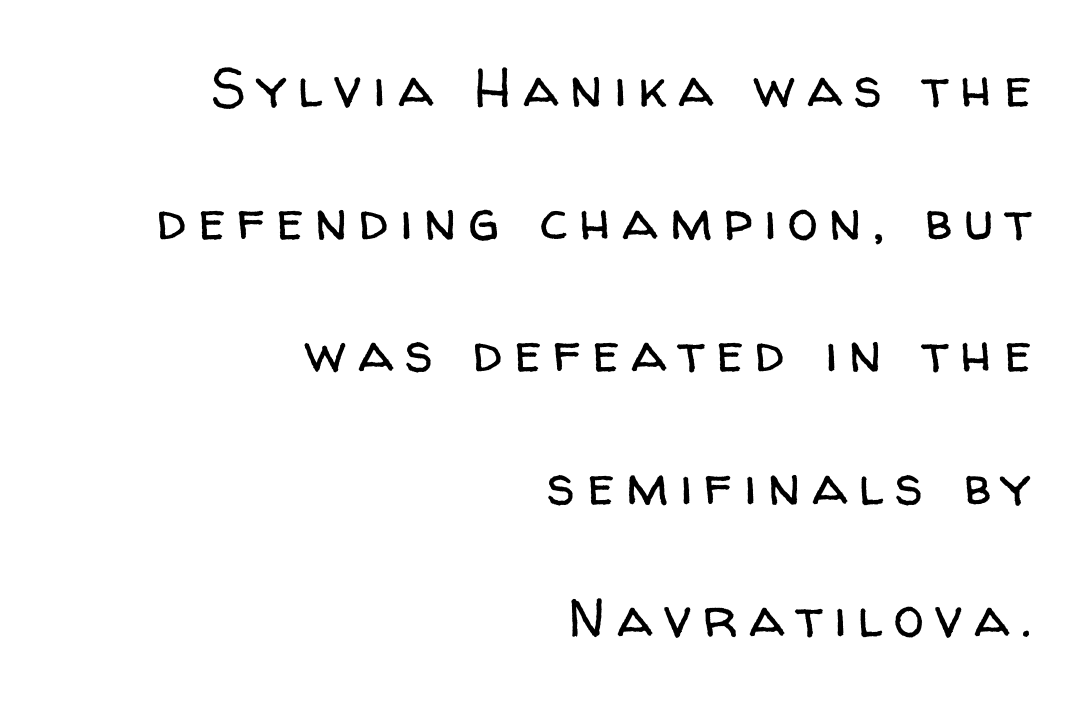
The image shows 55 px regular-weight sans-serif type, upright; set right-aligned, loose line spacing (2.41x), unusually wide letter spacing (+0.21 em), not underlined; low stroke contrast and a medium x-height.
